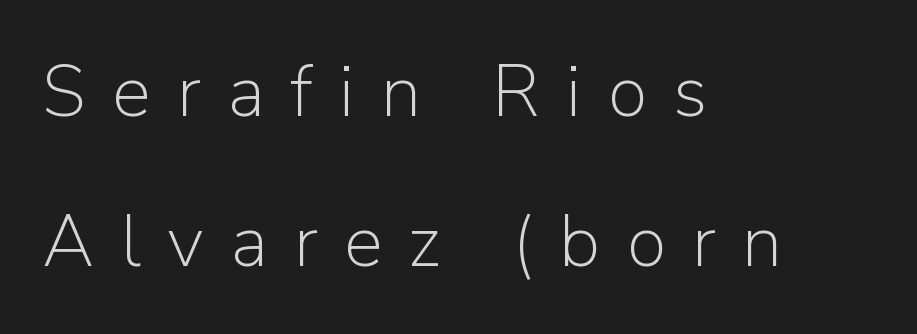
The image shows 73 px light sans-serif type, upright; set left-aligned, loose line spacing (2.05x), unusually wide letter spacing (+0.36 em), not underlined; low stroke contrast and a medium x-height.
